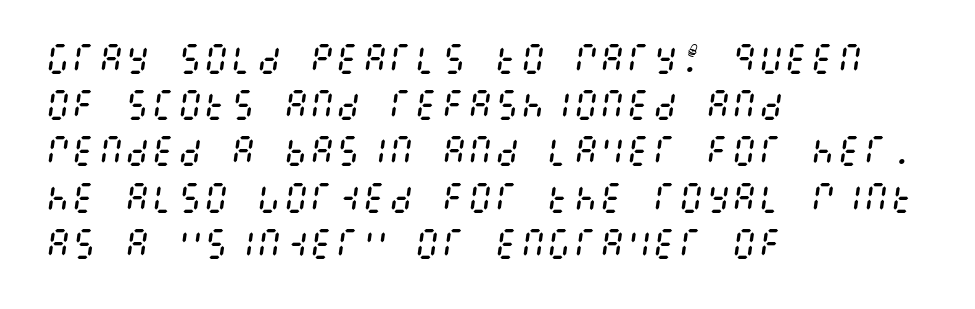
Q: Is the text bold? A: No.
Q: Is the text italic (slanted)? A: Yes, it leans right by about 8 degrees.
Q: Is the text underlined? A: No.
Q: How is the paragraph aligned? A: Left-aligned.
Q: Is the spacing between letters normal or unusually wide? A: Normal.
Q: Is the spacing between lines tight, normal or loose? A: Normal.
Q: Width (condensed, normal, or wide)? A: Condensed.
Q: Stroke contrast? A: Medium.
Q: x-height? A: Large.
